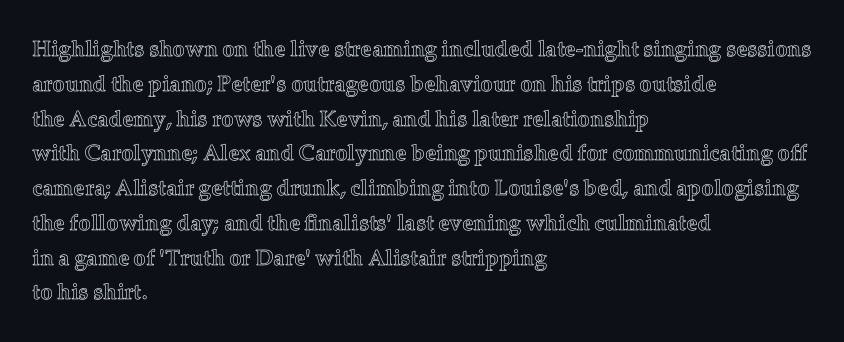
Q: Is the text italic (slanted)? A: No, it is upright.
Q: Is the text underlined? A: No.
Q: How is the paragraph aligned? A: Left-aligned.
Q: Is the spacing between letters normal or unusually wide? A: Normal.
Q: Is the spacing between lines tight, normal or loose? A: Normal.
